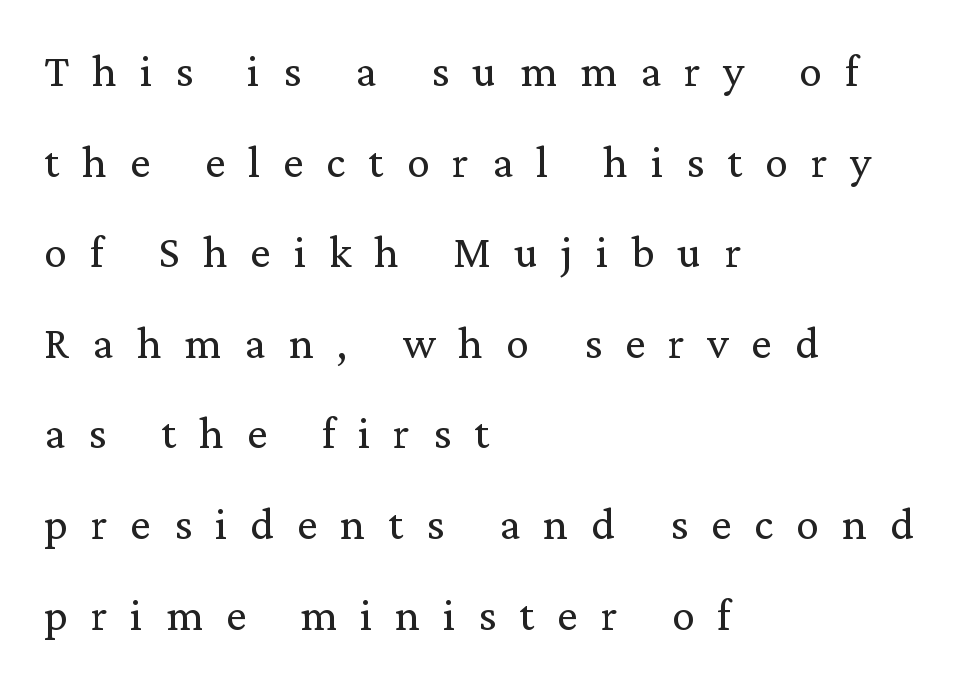
Q: Is the text bold? A: No.
Q: Is the text italic (slanted)? A: No, it is upright.
Q: Is the typeface a serif or a sans-serif typeface? A: Serif.
Q: Is the text underlined? A: No.
Q: How is the paragraph aligned? A: Left-aligned.
Q: Is the spacing between letters normal or unusually wide? A: Unusually wide.
Q: Is the spacing between lines tight, normal or loose? A: Loose.
Q: Width (condensed, normal, or wide)? A: Normal.
Q: Stroke contrast? A: Low.
Q: x-height? A: Medium.
Q: Monospaced? A: No.
